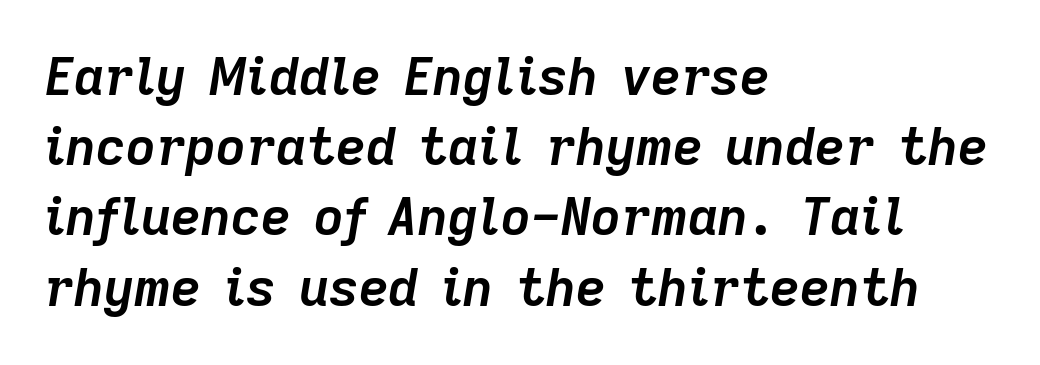
{"italic": "yes", "lean": "right", "slant_degrees": 9, "bold": "yes", "weight": "semibold", "width": "normal", "stroke_contrast": "low", "x_height": "medium", "monospaced": "no", "underline": "no", "align": "left", "line_spacing": "normal", "line_spacing_ratio": 1.35, "letter_spacing": "normal", "letter_spacing_em": 0.0, "glyph_px": 52}
